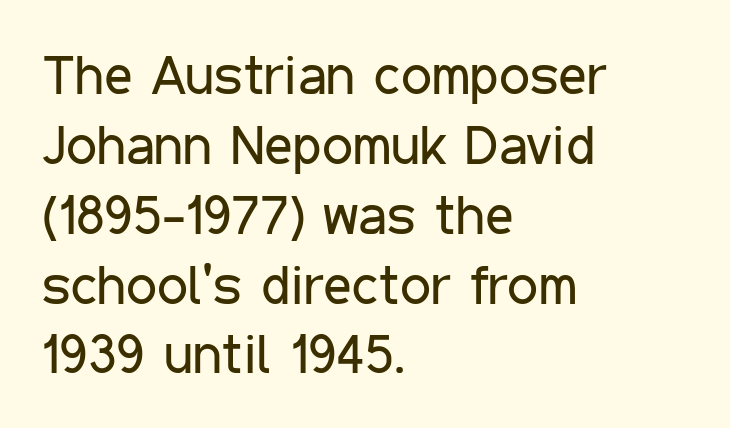
{"serif": "no", "italic": "no", "bold": "no", "weight": "regular", "width": "condensed", "stroke_contrast": "low", "x_height": "medium", "monospaced": "no", "underline": "no", "align": "left", "line_spacing": "normal", "line_spacing_ratio": 1.27, "letter_spacing": "normal", "letter_spacing_em": 0.0, "glyph_px": 55}
